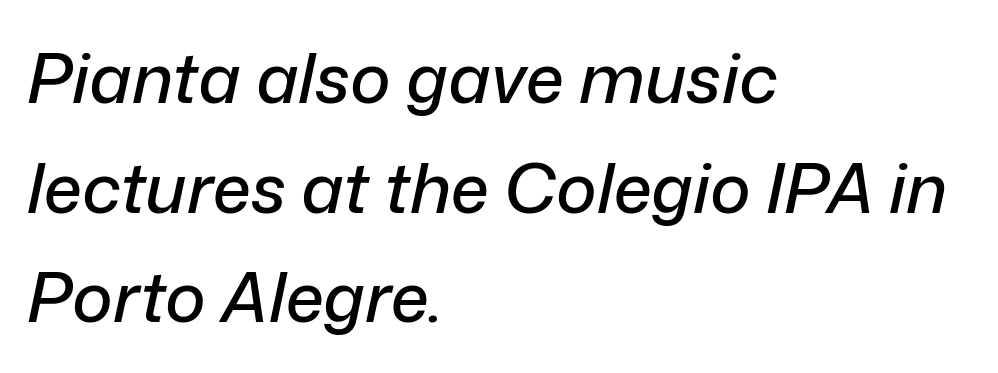
Q: Is the text italic (slanted)? A: Yes, it leans right by about 12 degrees.
Q: Is the text underlined? A: No.
Q: How is the paragraph aligned? A: Left-aligned.
Q: Is the spacing between letters normal or unusually wide? A: Normal.
Q: Is the spacing between lines tight, normal or loose? A: Normal.
Q: Width (condensed, normal, or wide)? A: Normal.
Q: Stroke contrast? A: Low.
Q: x-height? A: Medium.
Q: Monospaced? A: No.
